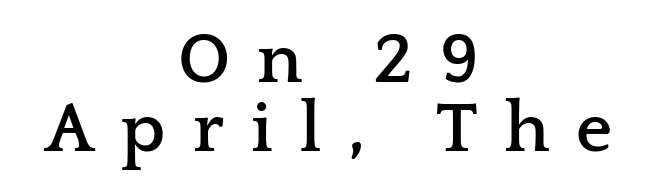
A serif font was chosen for this passage. Closely set lines give the paragraph a compact silhouette. The letterforms stand isolated, each surrounded by extra space. Here the designer chose a conventional face with non-uniform glyph widths.
